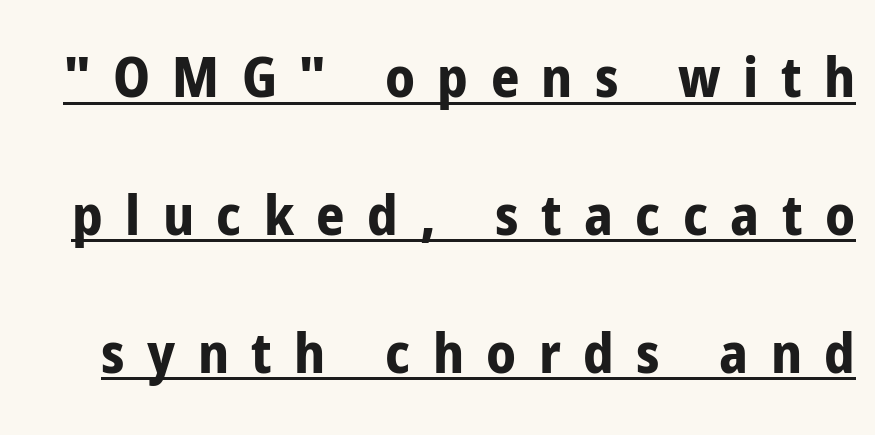
The image shows 56 px bold, condensed sans-serif type, upright; set loose line spacing (2.46x), unusually wide letter spacing (+0.4 em), underlined; low stroke contrast and a medium x-height.
